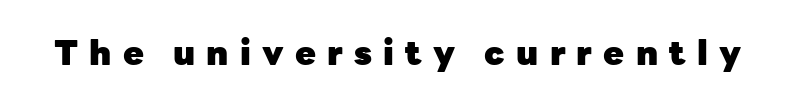
{"serif": "no", "italic": "no", "bold": "yes", "weight": "heavy", "width": "normal", "stroke_contrast": "low", "x_height": "medium", "monospaced": "no", "underline": "no", "letter_spacing": "wide", "letter_spacing_em": 0.33, "glyph_px": 34}
